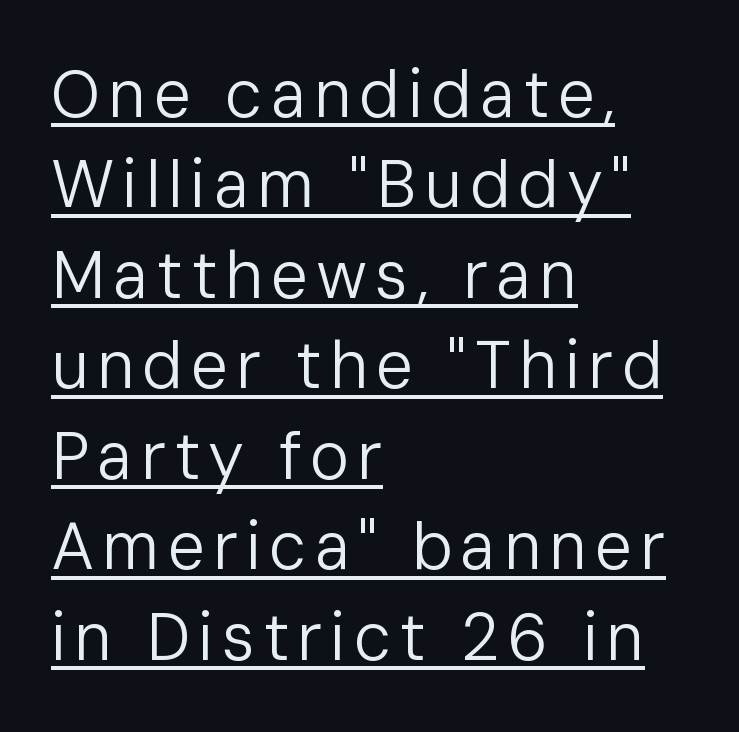
The image shows 66 px regular-weight sans-serif type, upright; set left-aligned, normal line spacing (1.37x), underlined; low stroke contrast and a medium x-height.
